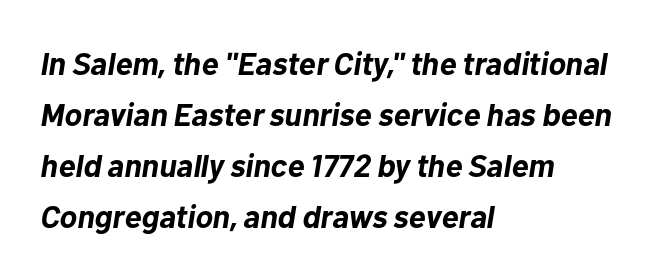
The image shows 32 px bold type, italic (leaning right); set left-aligned, normal line spacing (1.59x), normal letter spacing, not underlined; low stroke contrast and a medium x-height.
